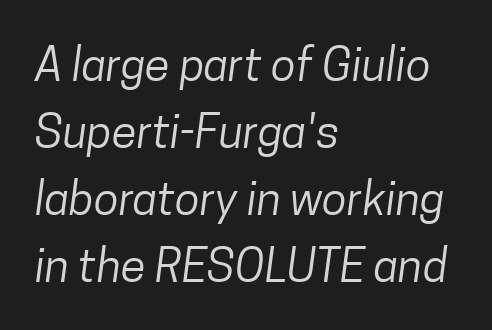
Line starts are locked; line ends wander. This sample has the flowing, uneven cadence of proportional lettering. The space between consecutive lines is moderate. You could call the tracking neutral — neither tight nor loose.
